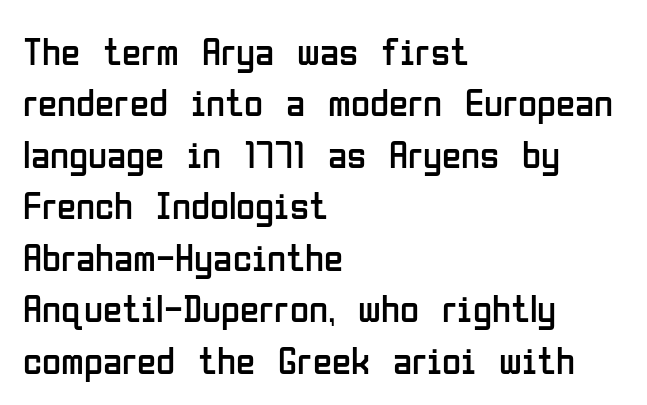
Tracking here is standard; glyphs follow each other at the usual distance. Every row of glyphs begins at an identical x-position on the left. Any mark beneath the type? The region is blank. Regarding leading, the lines here are spaced in the standard way. Classification — sans serif.
